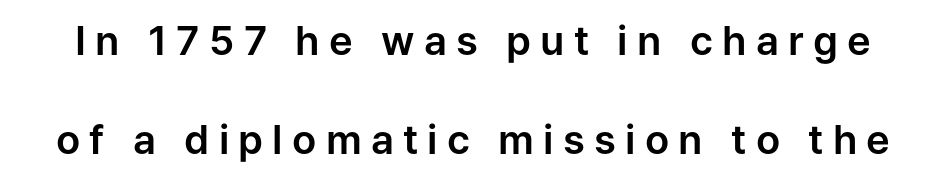
{"serif": "no", "italic": "no", "width": "normal", "stroke_contrast": "low", "x_height": "medium", "monospaced": "no", "underline": "no", "line_spacing": "loose", "line_spacing_ratio": 2.48, "letter_spacing": "wide", "letter_spacing_em": 0.23, "glyph_px": 40}
